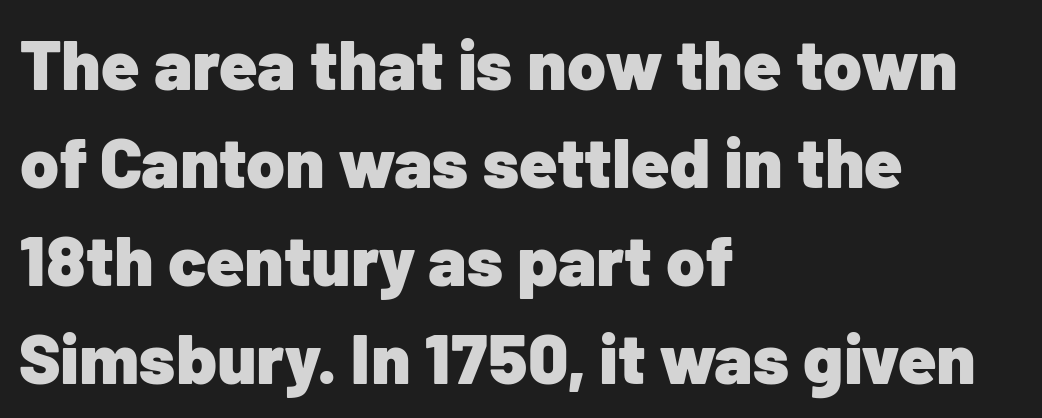
{"serif": "no", "italic": "no", "bold": "yes", "weight": "heavy", "width": "normal", "stroke_contrast": "low", "x_height": "medium", "monospaced": "no", "underline": "no", "align": "left", "line_spacing": "normal", "line_spacing_ratio": 1.4, "letter_spacing": "normal", "letter_spacing_em": 0.0, "glyph_px": 70}
